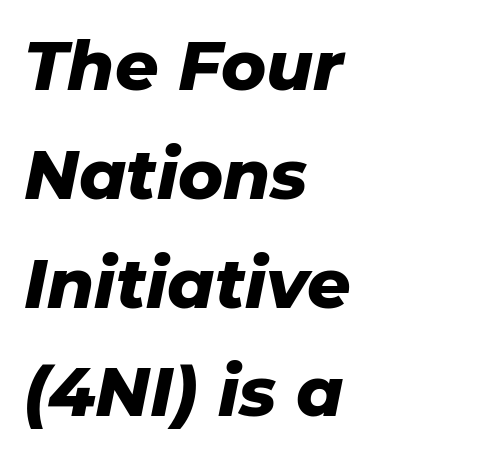
The image shows 68 px heavy type, italic (leaning right); set left-aligned, normal line spacing (1.6x), normal letter spacing, not underlined; low stroke contrast and a medium x-height.
